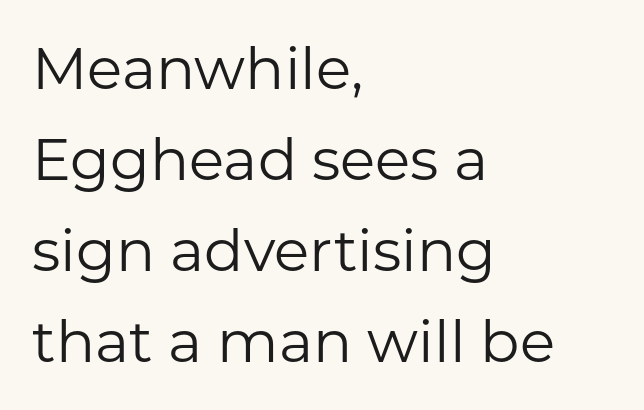
Character widths vary here, with narrow letters taking less room than wide ones. Descenders hang freely into open space. Tracking value appears to be zero — textbook default spacing. The designer went with a sans here, leaving each stem footless. In terms of leading, this rendering sits right in the middle.
